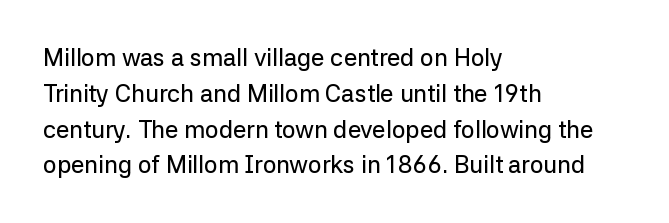
{"italic": "no", "underline": "no", "align": "left", "line_spacing": "normal", "line_spacing_ratio": 1.49, "letter_spacing": "normal", "letter_spacing_em": 0.0, "glyph_px": 24}
